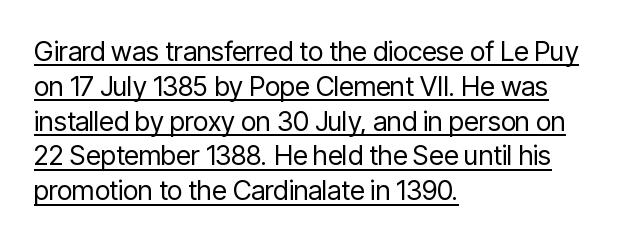
Tracking value appears to be zero — textbook default spacing. Caption: lettering with a line underneath. Every character sits straight up, as roman type does. Heaviness? Minimal to ordinary, like unemphasized prose. The space between consecutive lines is moderate.
